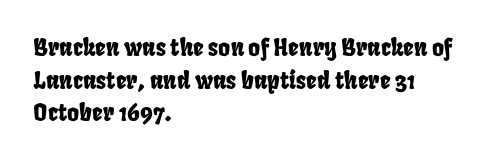
{"underline": "no", "align": "left", "line_spacing": "normal", "line_spacing_ratio": 1.42, "letter_spacing": "normal", "letter_spacing_em": 0.0, "glyph_px": 23}
